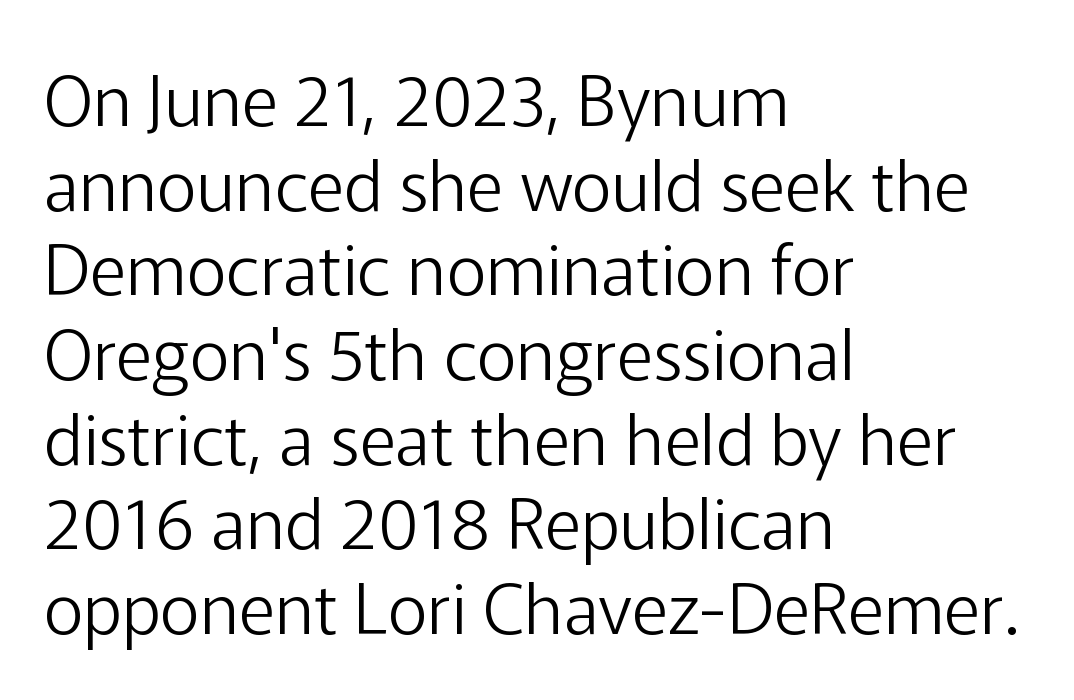
The image shows 70 px light sans-serif type, upright; set left-aligned, line spacing 1.21x, normal letter spacing, not underlined; low stroke contrast and a medium x-height.
